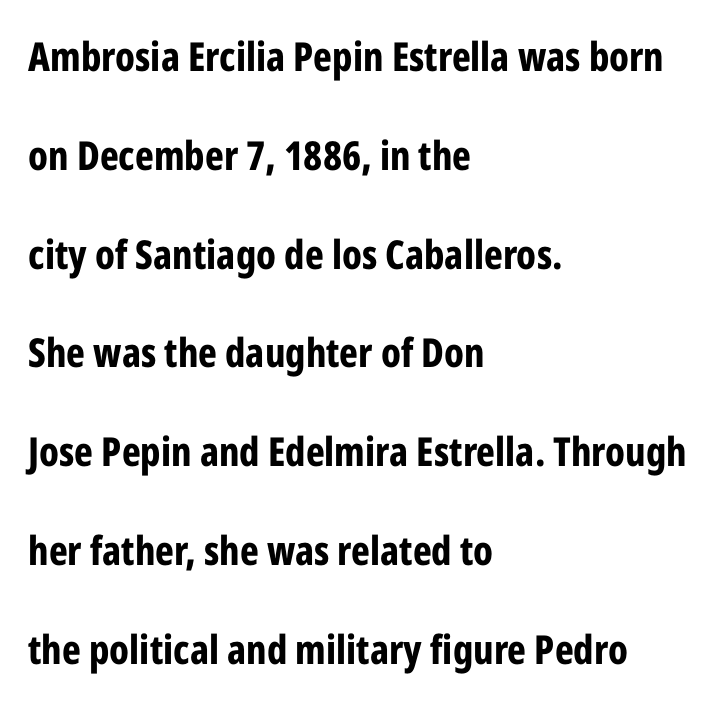
Spacing verdict: proportional, widths tailored to each character. This sample uses an upright cut, with every glyph sitting square on the baseline. Honestly, the rows look like they've been pulled way apart. Serif or sans? Sans — the stroke terminals are bare. Summary of weight: heavy, a full bold. The paragraph shown leans on its left margin.
